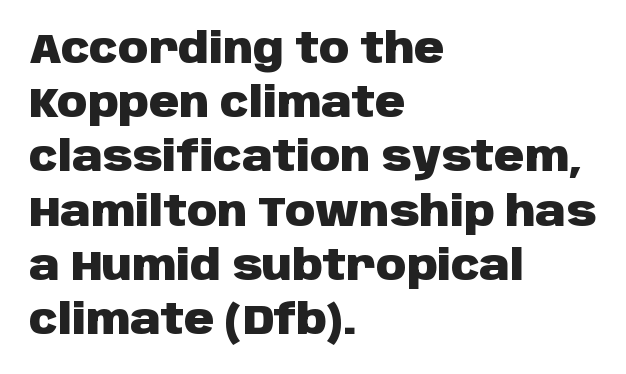
These lines are composed in type without serifs. The words here are not underlined. The tracking reads as untouched default to a designer's eye. Here the designer chose a conventional face with non-uniform glyph widths. Weight check: bold — yes, fully. Left-aligned paragraph, ragged on the right.
